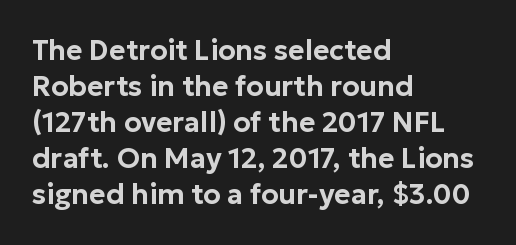
{"serif": "no", "italic": "no", "width": "normal", "stroke_contrast": "low", "x_height": "medium", "monospaced": "no", "underline": "no", "align": "left", "line_spacing": "normal", "line_spacing_ratio": 1.29, "letter_spacing": "normal", "letter_spacing_em": 0.0, "glyph_px": 28}
